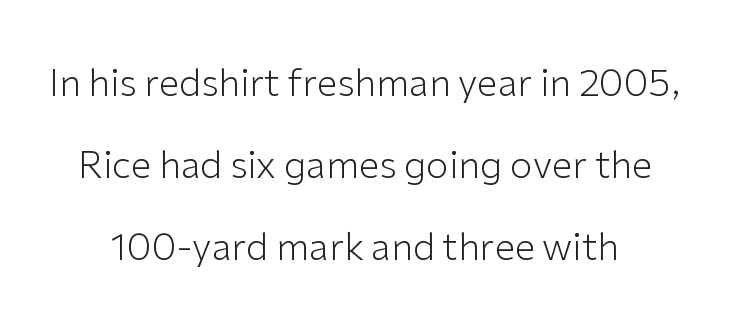
{"serif": "no", "italic": "no", "bold": "no", "weight": "light", "width": "normal", "stroke_contrast": "low", "x_height": "medium", "monospaced": "no", "underline": "no", "align": "center", "line_spacing": "loose", "line_spacing_ratio": 2.21, "letter_spacing": "normal", "letter_spacing_em": 0.0, "glyph_px": 37}
